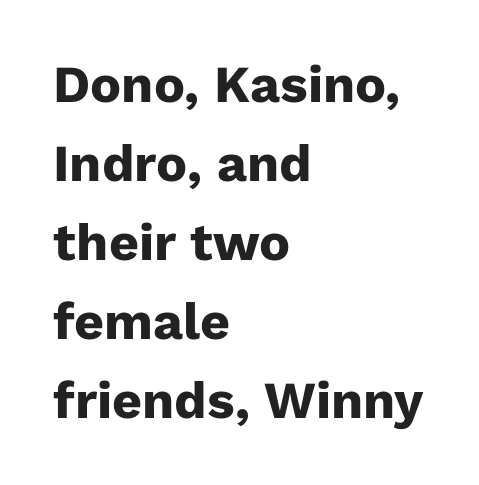
The image shows 52 px heavy sans-serif type, upright; set left-aligned, normal line spacing (1.52x), normal letter spacing, not underlined; low stroke contrast and a medium x-height.
